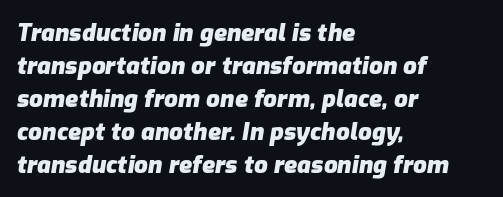
The image shows 24 px bold type, italic (leaning right); set left-aligned, normal line spacing (1.37x), normal letter spacing, not underlined.
